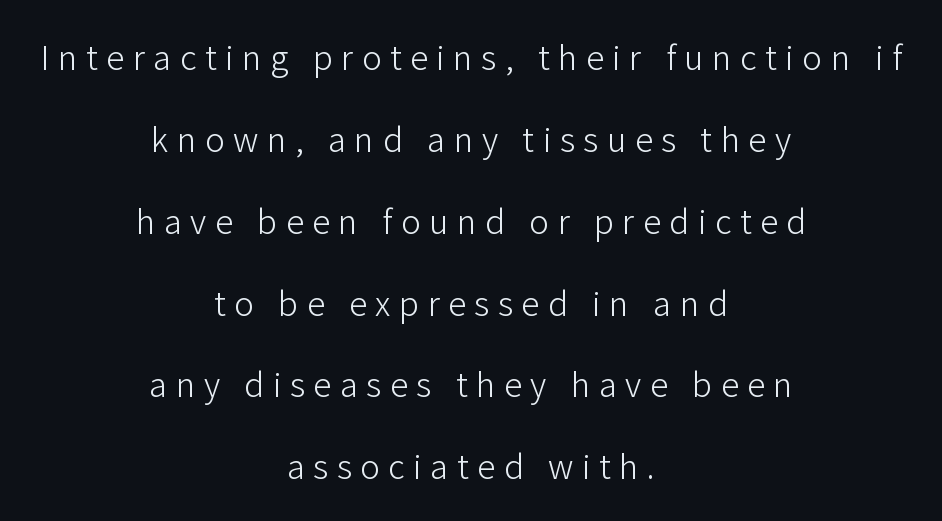
{"serif": "no", "italic": "no", "bold": "no", "weight": "light", "width": "normal", "stroke_contrast": "low", "x_height": "medium", "monospaced": "no", "underline": "no", "align": "center", "line_spacing": "loose", "line_spacing_ratio": 2.48, "letter_spacing": "wide", "letter_spacing_em": 0.26, "glyph_px": 33}
